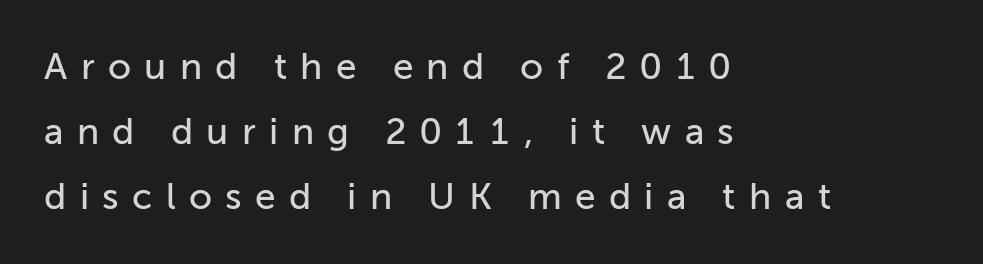
{"serif": "no", "italic": "no", "width": "normal", "stroke_contrast": "low", "x_height": "medium", "monospaced": "no", "underline": "no", "align": "left", "line_spacing_ratio": 1.76, "letter_spacing": "wide", "letter_spacing_em": 0.36, "glyph_px": 37}
